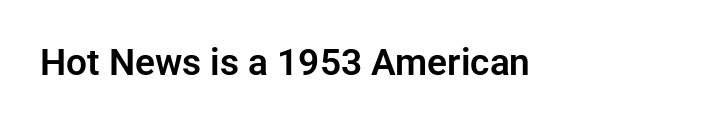
Spacing between characters is what you'd get straight out of the box. Just letters on the line, the space beneath them empty. This rendering employs a face without finishing strokes, i.e., a sans-serif. Each letter keeps its own natural width here, so spacing adapts to shape. Quick note: not italic, upright.
